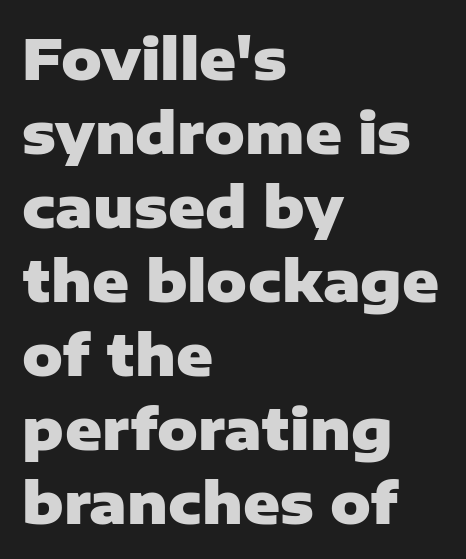
The image shows 56 px heavy sans-serif type, upright; set left-aligned, normal line spacing (1.32x), normal letter spacing, not underlined; low stroke contrast and a medium x-height.
